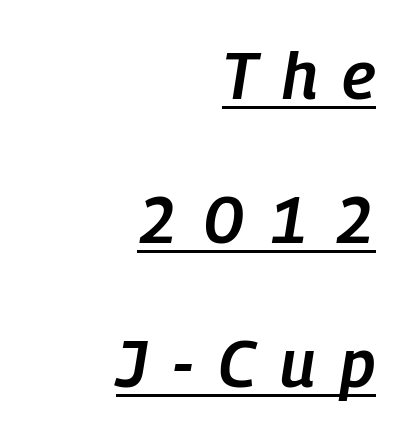
Q: Is the text bold? A: Semi-bold.
Q: Is the text italic (slanted)? A: Yes, it leans right by about 9 degrees.
Q: Is the text underlined? A: Yes.
Q: How is the paragraph aligned? A: Right-aligned.
Q: Is the spacing between letters normal or unusually wide? A: Unusually wide.
Q: Is the spacing between lines tight, normal or loose? A: Loose.
Q: Width (condensed, normal, or wide)? A: Condensed.
Q: Stroke contrast? A: Low.
Q: x-height? A: Medium.
Q: Monospaced? A: No.
